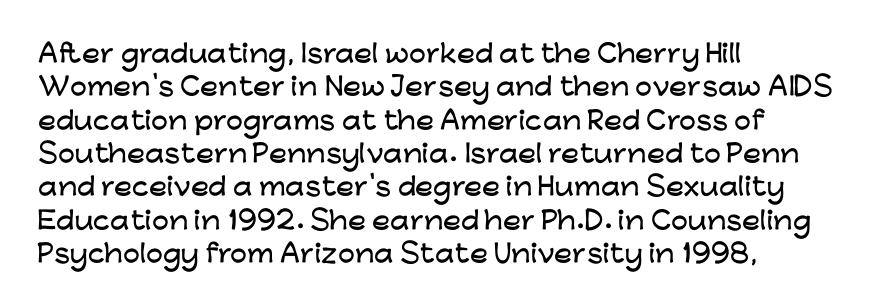
Style check: upright. Bare-footed words on every line. The passage shown has conventional tracking throughout. If you measured baseline to baseline, you'd find a middling distance. A student would call this left alignment; a typographer would say flush left, rag right.
